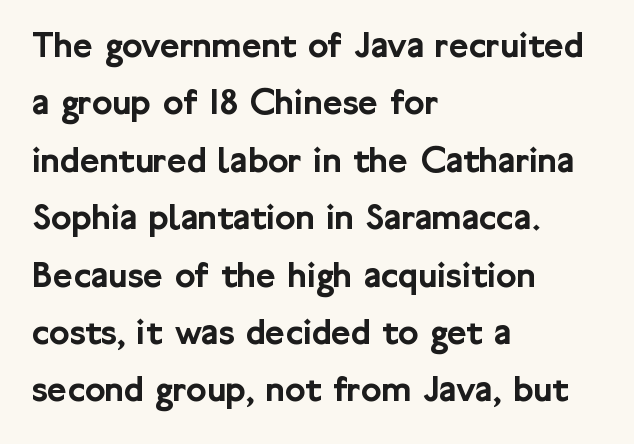
The image shows 38 px sans-serif type, upright; set left-aligned, normal line spacing (1.51x), normal letter spacing, not underlined; low stroke contrast and a medium x-height.
